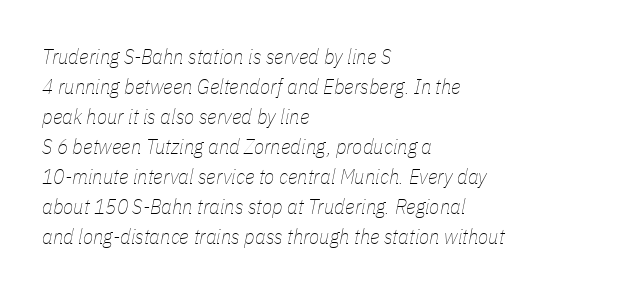
Q: Is the text bold? A: No.
Q: Is the text italic (slanted)? A: Yes, it leans right by about 11 degrees.
Q: Is the text underlined? A: No.
Q: How is the paragraph aligned? A: Left-aligned.
Q: Is the spacing between letters normal or unusually wide? A: Normal.
Q: Is the spacing between lines tight, normal or loose? A: Normal.
